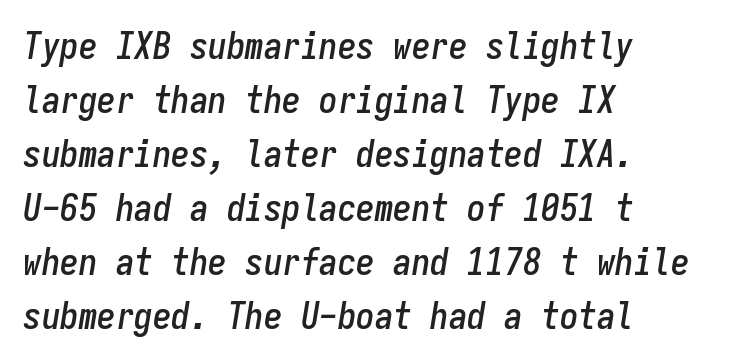
Q: Is the text italic (slanted)? A: Yes, it leans right by about 9 degrees.
Q: Is the text underlined? A: No.
Q: How is the paragraph aligned? A: Left-aligned.
Q: Is the spacing between letters normal or unusually wide? A: Normal.
Q: Is the spacing between lines tight, normal or loose? A: Normal.
Q: Width (condensed, normal, or wide)? A: Condensed.
Q: Stroke contrast? A: Low.
Q: x-height? A: Medium.
Q: Monospaced? A: Yes.
